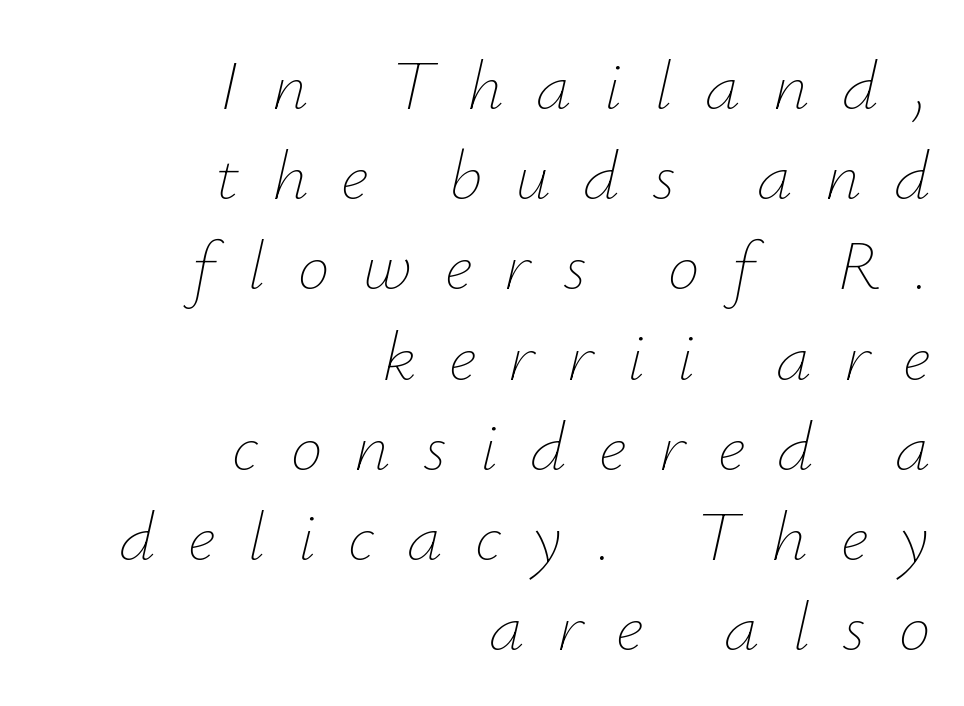
Q: Is the text bold? A: No.
Q: Is the text italic (slanted)? A: Yes, it leans right by about 12 degrees.
Q: Is the text underlined? A: No.
Q: How is the paragraph aligned? A: Right-aligned.
Q: Is the spacing between letters normal or unusually wide? A: Unusually wide.
Q: Is the spacing between lines tight, normal or loose? A: Normal.
Q: Width (condensed, normal, or wide)? A: Normal.
Q: Stroke contrast? A: Low.
Q: x-height? A: Small.
Q: Monospaced? A: No.
